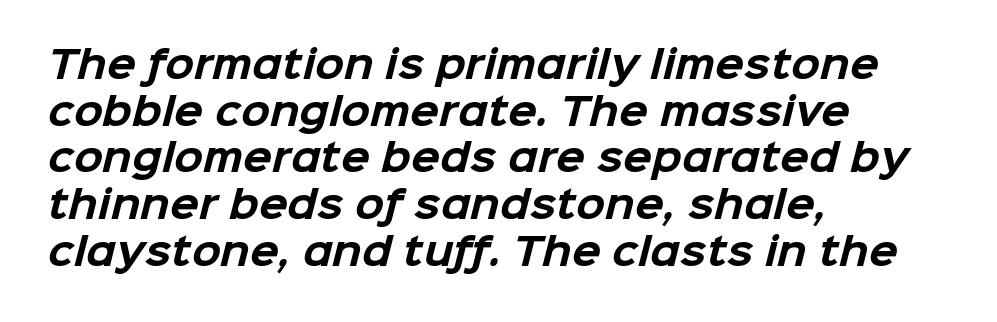
Compared with an ordinary text face, these strokes are far heavier — a full bold. Observe the ordinary spacing: letters are neighbours, not strangers. The typesetter chose a ragged-right arrangement here. The rendering uses natural spacing where letterforms have individual widths.
